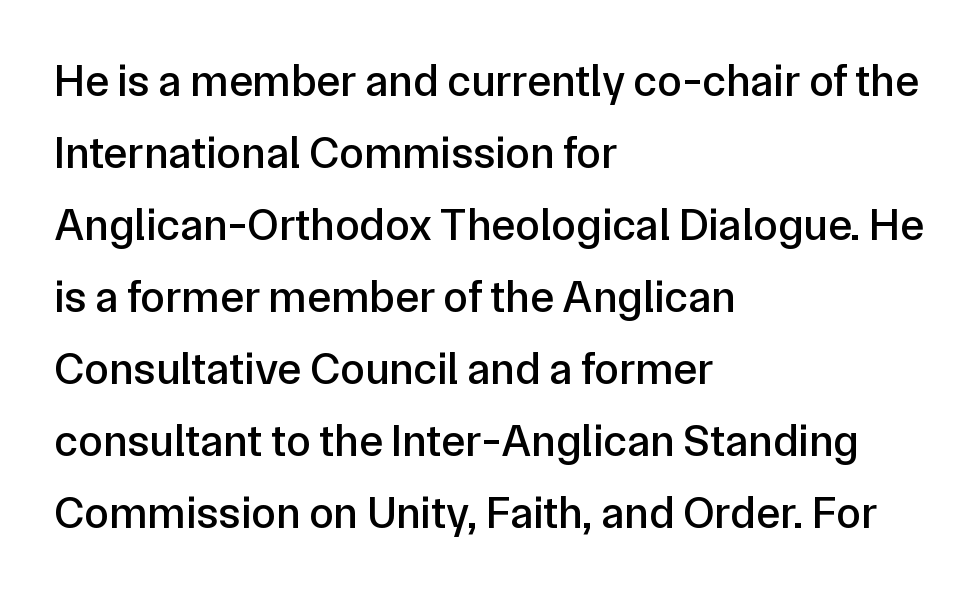
{"serif": "no", "italic": "no", "width": "normal", "stroke_contrast": "low", "x_height": "medium", "monospaced": "no", "underline": "no", "align": "left", "line_spacing": "normal", "line_spacing_ratio": 1.6, "letter_spacing": "normal", "letter_spacing_em": 0.0, "glyph_px": 45}
